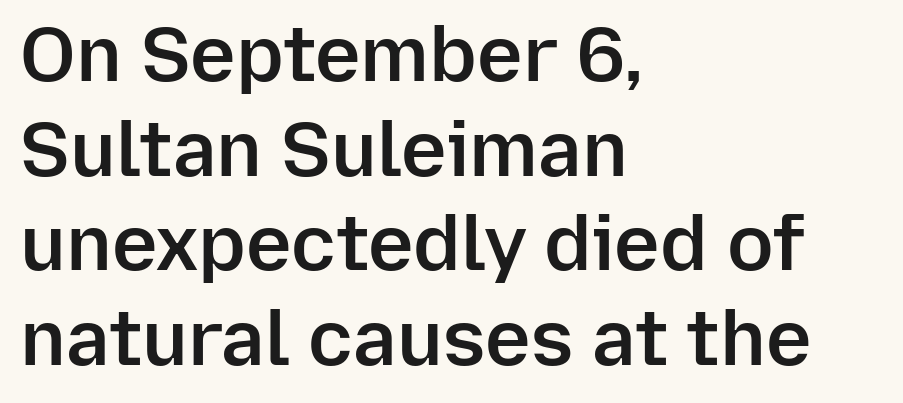
{"serif": "no", "italic": "no", "bold": "semi", "weight": "semibold", "width": "normal", "stroke_contrast": "low", "x_height": "medium", "monospaced": "no", "underline": "no", "align": "left", "line_spacing_ratio": 1.23, "letter_spacing": "normal", "letter_spacing_em": 0.0, "glyph_px": 77}
